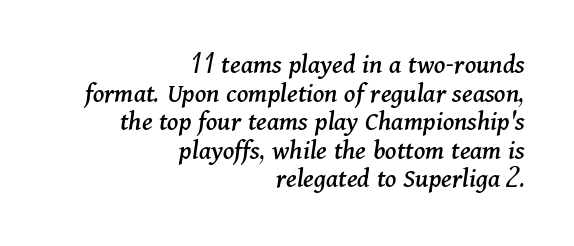
Designer's note — italics engaged. Spacing verdict: proportional, widths tailored to each character. Look at the tracking — it's just the regular setting, nothing added. Any mark beneath the type? The region is blank. Does the type have serifs? Yes, each stem ends in a small foot. This sample trades vertical openness for compactness between lines.
